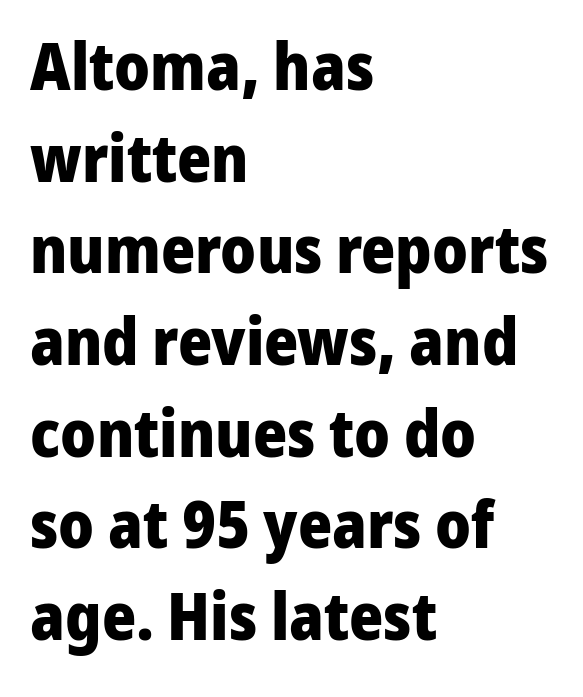
Q: Is the text bold? A: Yes.
Q: Is the text italic (slanted)? A: No, it is upright.
Q: Is the typeface a serif or a sans-serif typeface? A: Sans-serif.
Q: Is the text underlined? A: No.
Q: How is the paragraph aligned? A: Left-aligned.
Q: Is the spacing between letters normal or unusually wide? A: Normal.
Q: Is the spacing between lines tight, normal or loose? A: Normal.
Q: Width (condensed, normal, or wide)? A: Normal.
Q: Stroke contrast? A: Low.
Q: x-height? A: Medium.
Q: Monospaced? A: No.
